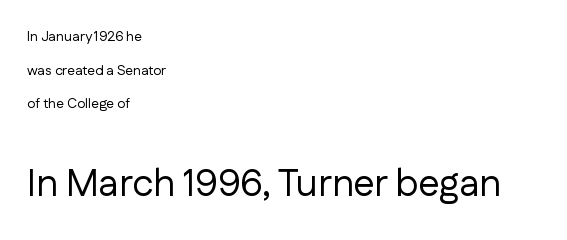
{"serif": "no", "italic": "no", "bold": "no", "weight": "regular", "width": "normal", "stroke_contrast": "low", "x_height": "medium", "monospaced": "no", "underline": "no", "align": "left", "line_spacing": "loose", "line_spacing_ratio": 2.4, "letter_spacing": "normal", "letter_spacing_em": 0.0, "larger_block": "second", "size_ratio": 2.71, "glyph_px": 38}
